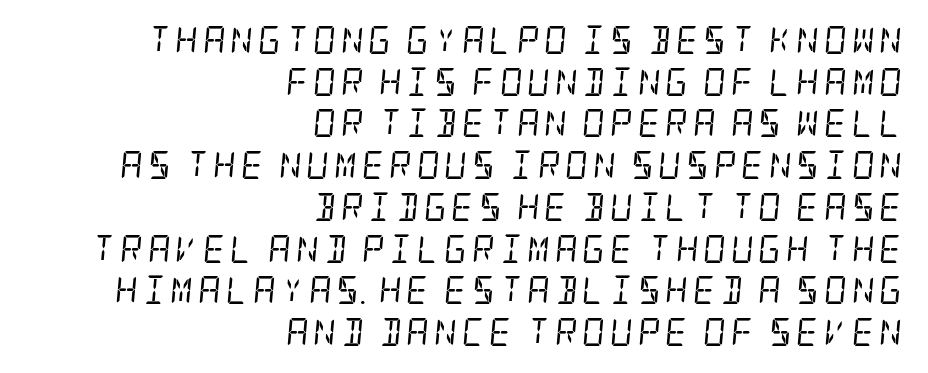
{"serif": "yes", "italic": "yes", "lean": "right", "slant_degrees": 5, "bold": "no", "weight": "regular", "width": "condensed", "stroke_contrast": "low", "x_height": "large", "underline": "no", "align": "right", "line_spacing": "normal", "line_spacing_ratio": 1.49, "glyph_px": 28}
